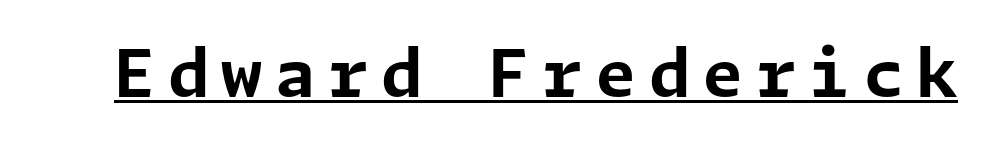
The face used here has the dense, thick strokes of a bold. I'd call this a sans setting — the letters go barefoot. Upright lettering throughout. This sample carries an underscore along the baseline area.
